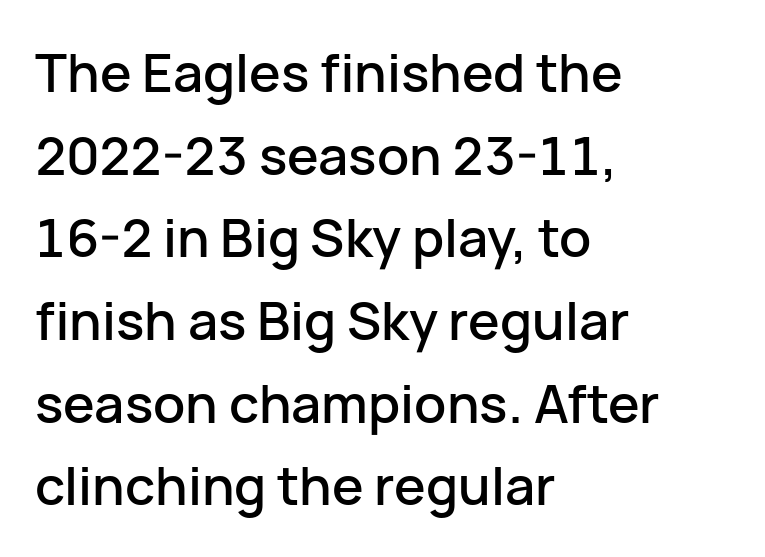
The image shows 53 px sans-serif type, upright; set left-aligned, normal line spacing (1.56x), normal letter spacing, not underlined; low stroke contrast and a medium x-height.
